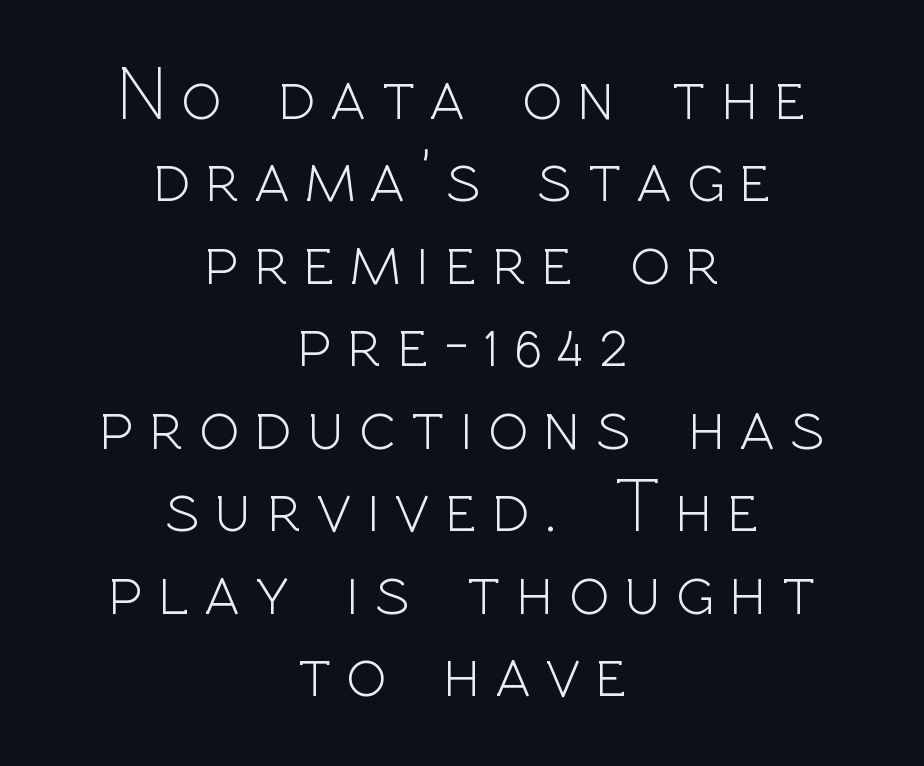
The image shows 75 px light sans-serif type, upright; set centered, tight line spacing (1.1x), unusually wide letter spacing (+0.2 em), not underlined; a medium x-height.
